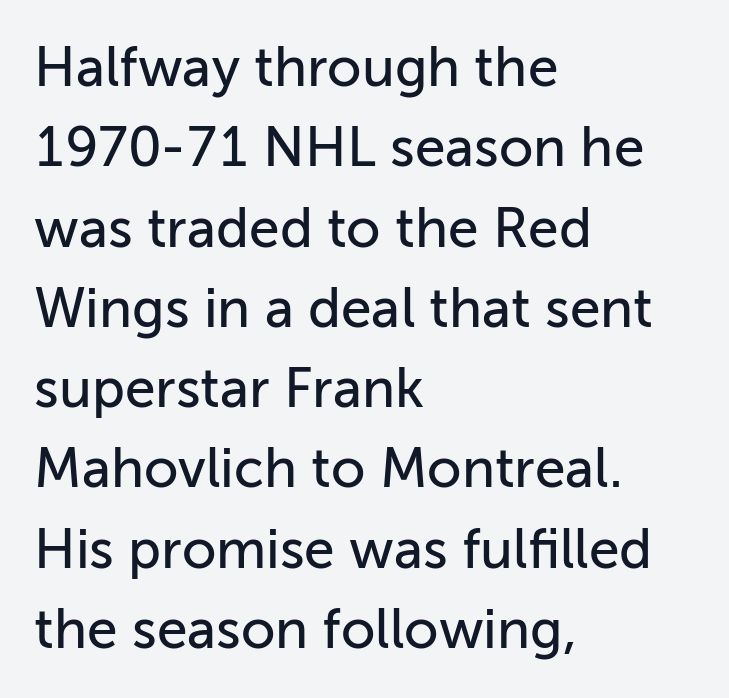
Q: Is the text italic (slanted)? A: No, it is upright.
Q: Is the typeface a serif or a sans-serif typeface? A: Sans-serif.
Q: Is the text underlined? A: No.
Q: How is the paragraph aligned? A: Left-aligned.
Q: Is the spacing between letters normal or unusually wide? A: Normal.
Q: Is the spacing between lines tight, normal or loose? A: Normal.
Q: Width (condensed, normal, or wide)? A: Normal.
Q: Stroke contrast? A: Low.
Q: x-height? A: Medium.
Q: Monospaced? A: No.
